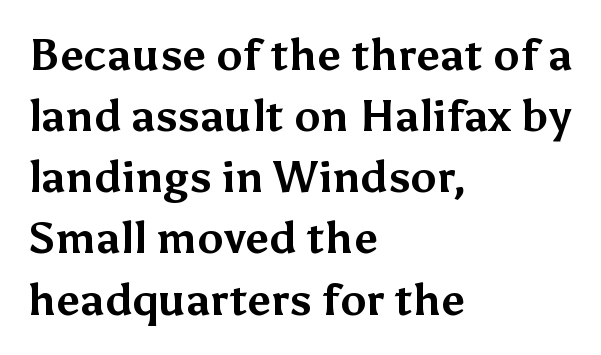
Q: Is the text bold? A: Yes.
Q: Is the text italic (slanted)? A: No, it is upright.
Q: Is the typeface a serif or a sans-serif typeface? A: Sans-serif.
Q: Is the text underlined? A: No.
Q: How is the paragraph aligned? A: Left-aligned.
Q: Is the spacing between letters normal or unusually wide? A: Normal.
Q: Is the spacing between lines tight, normal or loose? A: Normal.
Q: Width (condensed, normal, or wide)? A: Normal.
Q: Stroke contrast? A: Medium.
Q: x-height? A: Medium.
Q: Monospaced? A: No.
